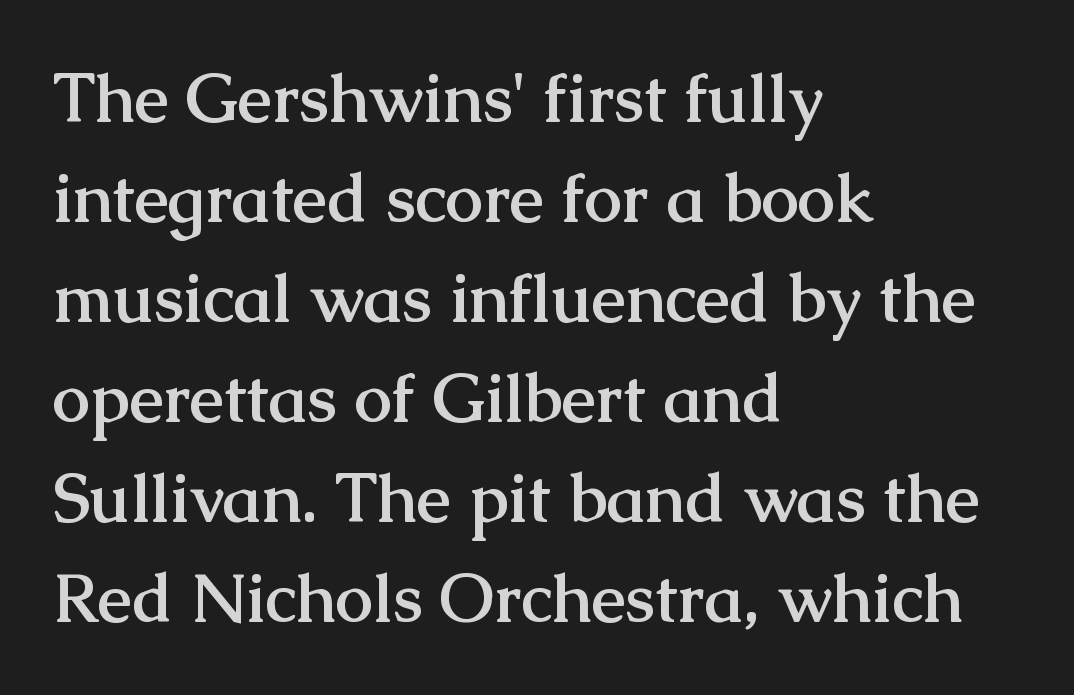
{"serif": "yes", "italic": "no", "bold": "yes", "weight": "semibold", "width": "normal", "stroke_contrast": "medium", "x_height": "medium", "monospaced": "no", "underline": "no", "align": "left", "line_spacing": "normal", "line_spacing_ratio": 1.47, "letter_spacing": "normal", "letter_spacing_em": 0.0, "glyph_px": 68}
